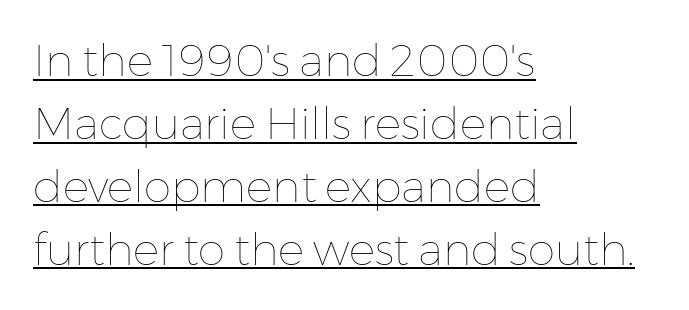
{"italic": "no", "bold": "no", "weight": "thin", "width": "normal", "stroke_contrast": "low", "x_height": "medium", "monospaced": "no", "underline": "yes", "align": "left", "line_spacing": "normal", "line_spacing_ratio": 1.43, "letter_spacing": "normal", "letter_spacing_em": 0.0, "glyph_px": 44}
